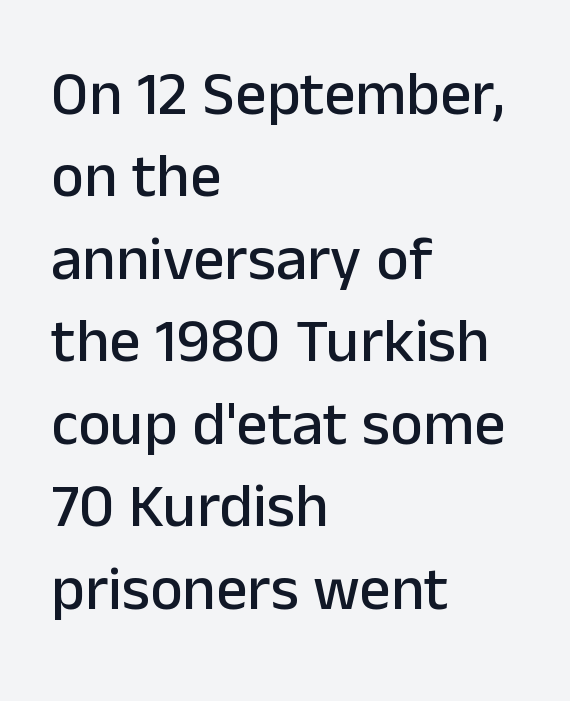
{"serif": "no", "italic": "no", "width": "normal", "stroke_contrast": "low", "x_height": "medium", "monospaced": "no", "underline": "no", "align": "left", "line_spacing": "normal", "line_spacing_ratio": 1.33, "letter_spacing": "normal", "letter_spacing_em": 0.0, "glyph_px": 62}
